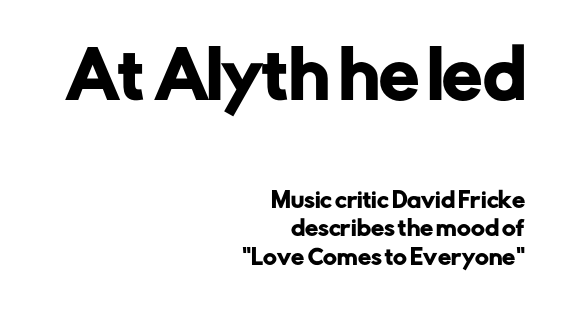
{"serif": "no", "italic": "no", "width": "normal", "stroke_contrast": "low", "x_height": "medium", "monospaced": "no", "underline": "no", "align": "right", "line_spacing": "normal", "line_spacing_ratio": 1.38, "letter_spacing": "normal", "letter_spacing_em": 0.0, "larger_block": "first", "size_ratio": 3.05, "glyph_px": 64}
